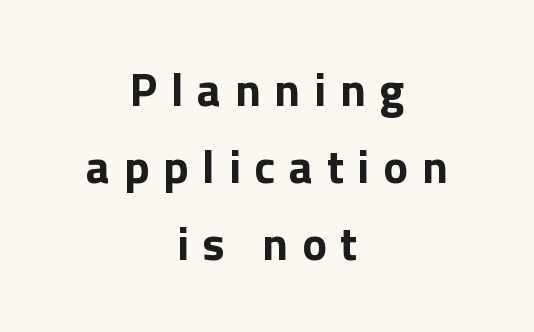
Decoration check: the copy has no underline. The letterforms stand isolated, each surrounded by extra space. Horizontal alignment here is central, giving a formal, balanced look. Emphasis by weight is at full strength: bold. Varying glyph widths throughout — classic text-font behaviour. Stroke terminals: plain, sans-serif.
